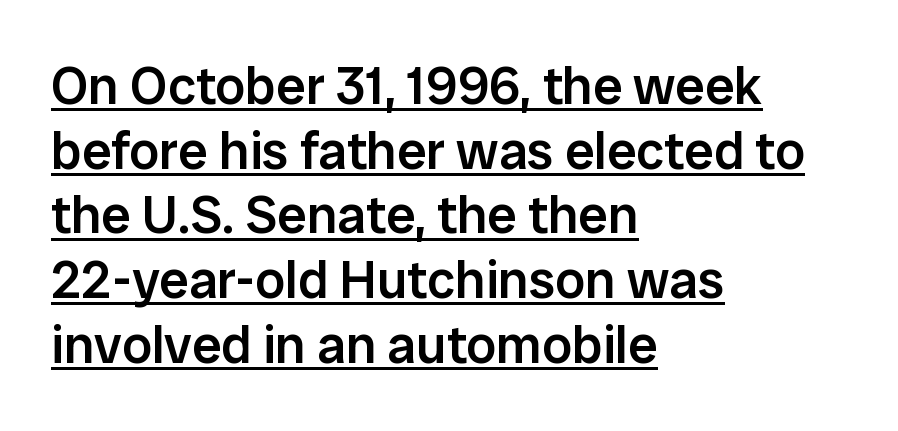
The image shows 53 px semibold sans-serif type, upright; set left-aligned, line spacing 1.22x, normal letter spacing, underlined; low stroke contrast and a medium x-height.
